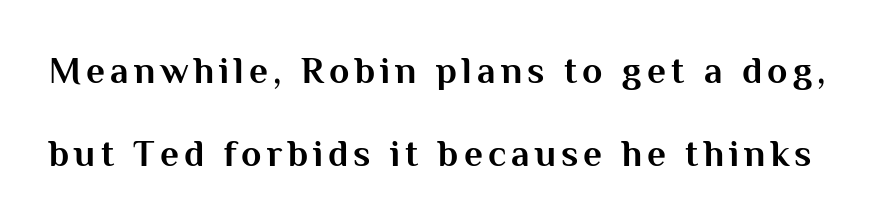
Q: Is the text bold? A: Yes.
Q: Is the text italic (slanted)? A: No, it is upright.
Q: Is the typeface a serif or a sans-serif typeface? A: Sans-serif.
Q: Is the text underlined? A: No.
Q: Is the spacing between lines tight, normal or loose? A: Loose.
Q: Width (condensed, normal, or wide)? A: Normal.
Q: Stroke contrast? A: Medium.
Q: x-height? A: Medium.
Q: Monospaced? A: No.
